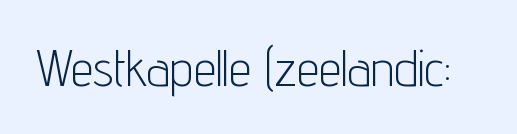
{"serif": "no", "italic": "no", "bold": "no", "weight": "light", "width": "condensed", "stroke_contrast": "low", "x_height": "medium", "monospaced": "no", "underline": "no", "letter_spacing": "normal", "letter_spacing_em": 0.0, "glyph_px": 51}
